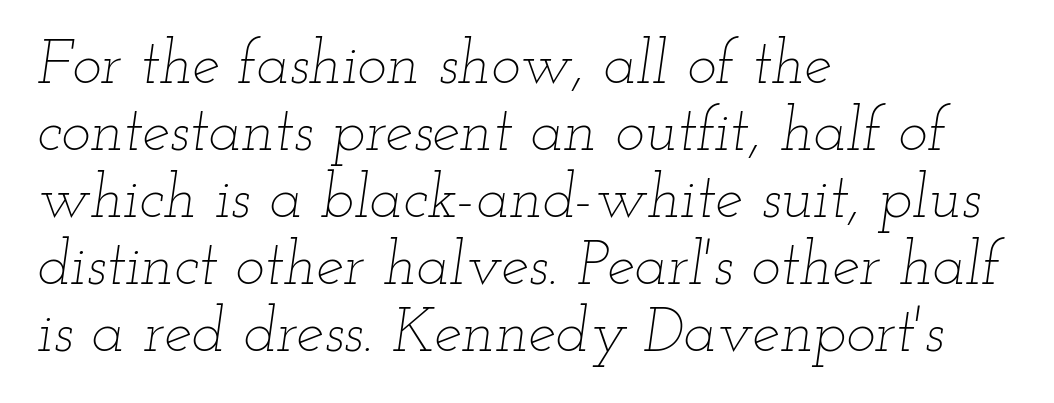
{"italic": "yes", "lean": "right", "slant_degrees": 12, "bold": "no", "weight": "thin", "width": "wide", "stroke_contrast": "low", "x_height": "small", "monospaced": "no", "underline": "no", "align": "left", "line_spacing": "tight", "line_spacing_ratio": 1.08, "letter_spacing": "normal", "letter_spacing_em": 0.0, "glyph_px": 62}
